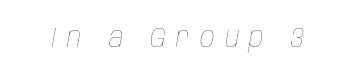
This is oblique type, the kind used for emphasis or titles. The letters advance in unequal steps, a hallmark of proportional type. A clean baseline with only descenders dipping below it. Letters have the restrained weight of plain body copy at most. Look at the tracking — it's clearly loosened, letters drifting apart.
